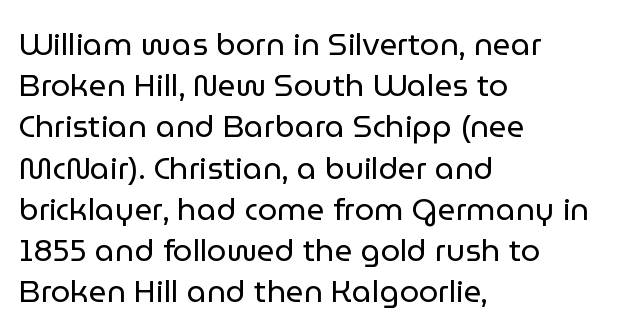
The image shows 31 px regular-weight sans-serif type, upright; set left-aligned, normal line spacing (1.33x), normal letter spacing, not underlined; low stroke contrast and a medium x-height.
